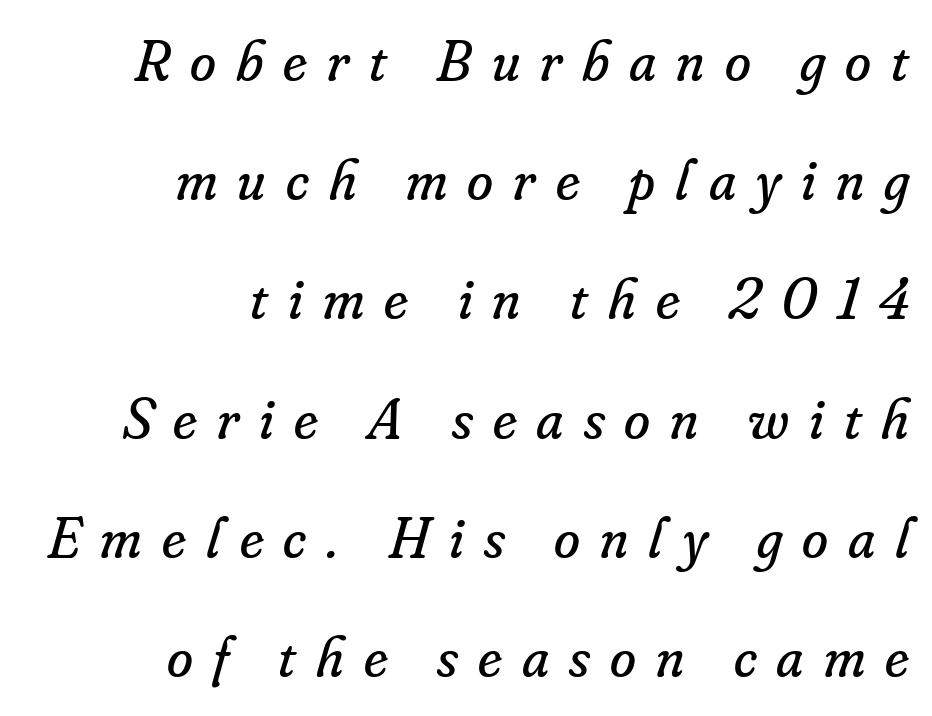
{"serif": "yes", "italic": "yes", "lean": "right", "slant_degrees": 16, "bold": "no", "weight": "regular", "width": "normal", "stroke_contrast": "low", "x_height": "small", "monospaced": "no", "underline": "no", "align": "right", "line_spacing": "loose", "line_spacing_ratio": 2.02, "letter_spacing": "wide", "letter_spacing_em": 0.34, "glyph_px": 59}
